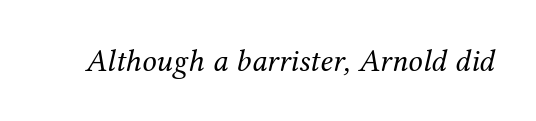
The rendering shows small feet on the letterforms — a serif design. The passage shown is not bold in any degree. The letters are slanted; this is an italic face. Lines of text with bare space underneath. In terms of letterspacing, this is plain default setting. The passage shown is typed in a proportional face where columns would drift.
